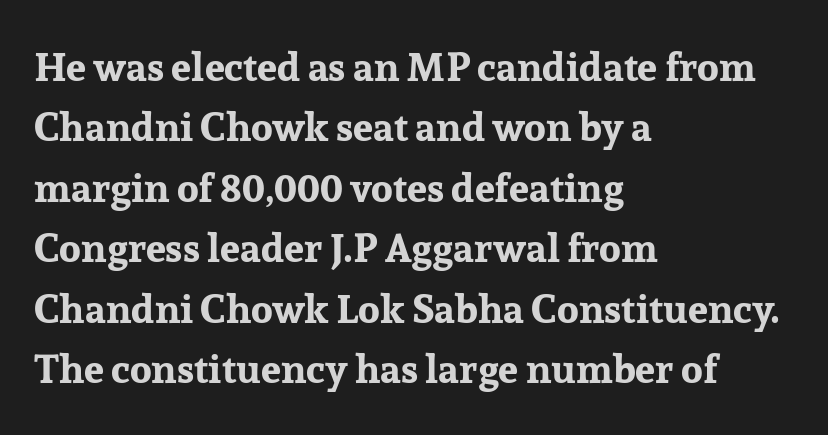
{"serif": "yes", "italic": "no", "bold": "yes", "weight": "bold", "width": "normal", "stroke_contrast": "low", "x_height": "medium", "monospaced": "no", "underline": "no", "align": "left", "line_spacing": "normal", "line_spacing_ratio": 1.51, "letter_spacing": "normal", "letter_spacing_em": 0.0, "glyph_px": 40}
